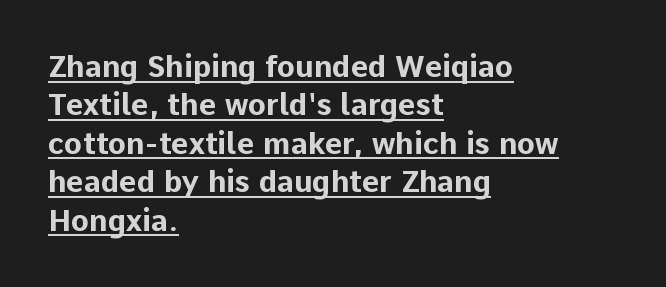
Q: Is the text bold? A: Yes.
Q: Is the text italic (slanted)? A: No, it is upright.
Q: Is the typeface a serif or a sans-serif typeface? A: Sans-serif.
Q: Is the text underlined? A: Yes.
Q: How is the paragraph aligned? A: Left-aligned.
Q: Is the spacing between letters normal or unusually wide? A: Normal.
Q: Is the spacing between lines tight, normal or loose? A: Normal.
Q: Width (condensed, normal, or wide)? A: Normal.
Q: Stroke contrast? A: Low.
Q: x-height? A: Medium.
Q: Monospaced? A: No.
